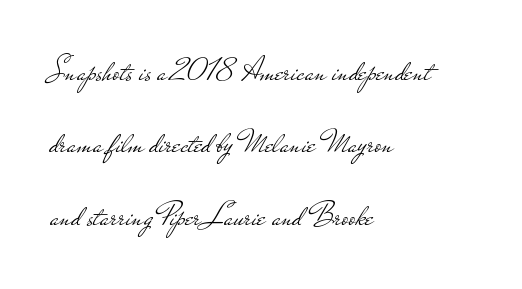
{"serif": "no", "bold": "no", "weight": "light", "width": "wide", "stroke_contrast": "low", "x_height": "small", "monospaced": "no", "underline": "no", "align": "left", "line_spacing": "loose", "line_spacing_ratio": 2.19, "letter_spacing": "normal", "letter_spacing_em": 0.0, "glyph_px": 33}
